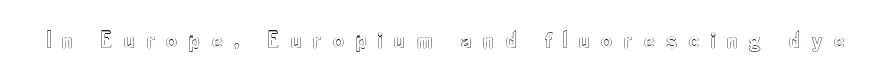
The image shows 24 px text type, upright; set unusually wide letter spacing (+0.48 em), not underlined.
